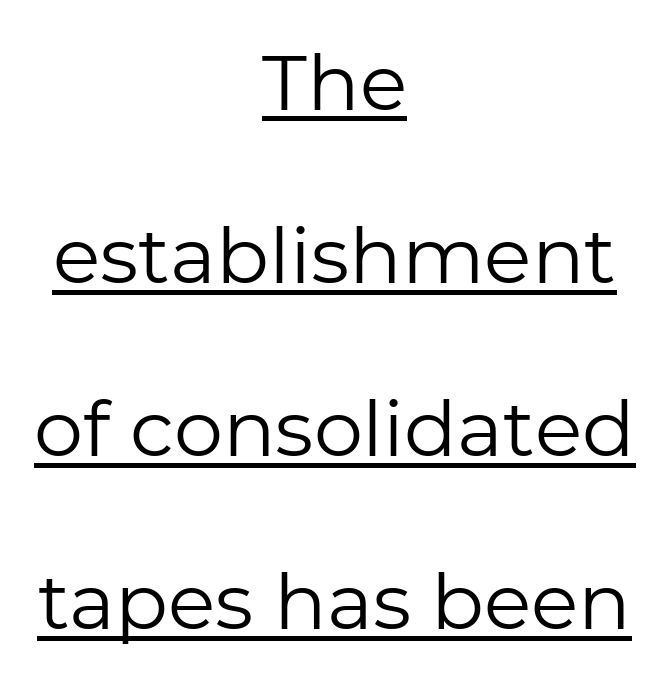
It's the straight-up-and-down kind of type. You could call the tracking neutral — neither tight nor loose. One glance says open: line gaps are wider than usual. Do the characters align in a grid? No, the font is proportional.
